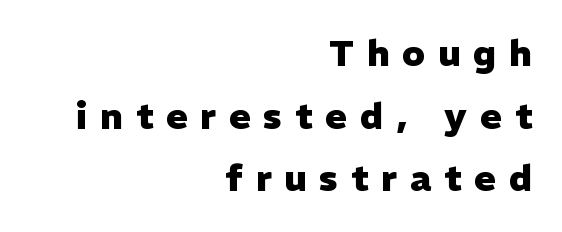
Q: Is the text bold? A: Yes.
Q: Is the text italic (slanted)? A: No, it is upright.
Q: Is the typeface a serif or a sans-serif typeface? A: Sans-serif.
Q: Is the text underlined? A: No.
Q: How is the paragraph aligned? A: Right-aligned.
Q: Is the spacing between letters normal or unusually wide? A: Unusually wide.
Q: Width (condensed, normal, or wide)? A: Normal.
Q: Stroke contrast? A: Low.
Q: x-height? A: Medium.
Q: Monospaced? A: No.
